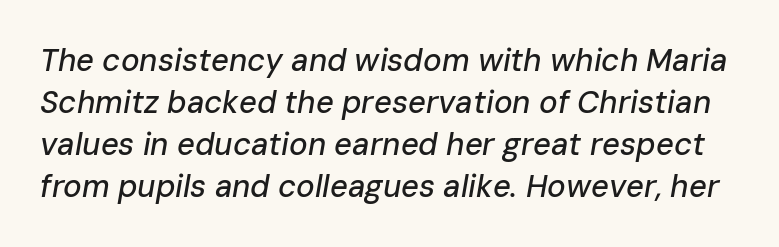
{"italic": "yes", "lean": "right", "slant_degrees": 10, "width": "normal", "stroke_contrast": "low", "x_height": "medium", "monospaced": "no", "underline": "no", "line_spacing": "normal", "line_spacing_ratio": 1.35, "letter_spacing": "normal", "letter_spacing_em": 0.0, "glyph_px": 31}
